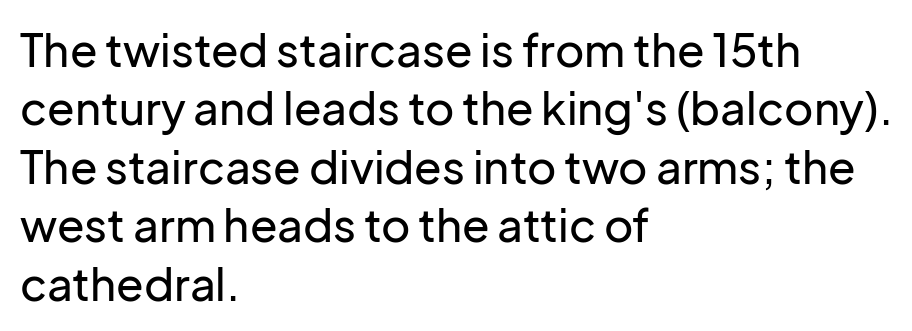
{"serif": "no", "italic": "no", "width": "normal", "stroke_contrast": "low", "x_height": "medium", "monospaced": "no", "underline": "no", "align": "left", "line_spacing": "normal", "line_spacing_ratio": 1.3, "letter_spacing": "normal", "letter_spacing_em": 0.0, "glyph_px": 45}
